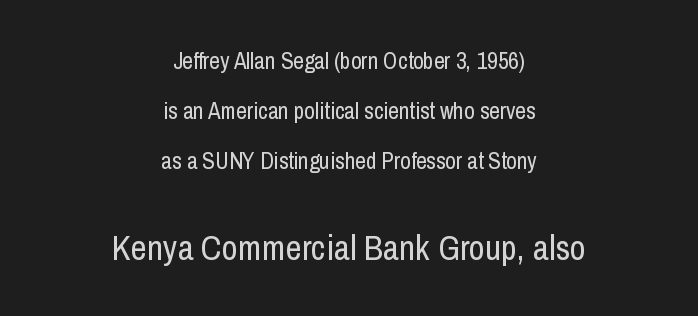
Does the type have serifs? No, each stem ends abruptly. Character widths vary here, with narrow letters taking less room than wide ones. The face used here is rendered with its standard letterfit. Each line is balanced around a shared central axis. A typesetter would mark this as roman, not italic. Stroke thickness stays within the range of a standard reading face or lighter.
